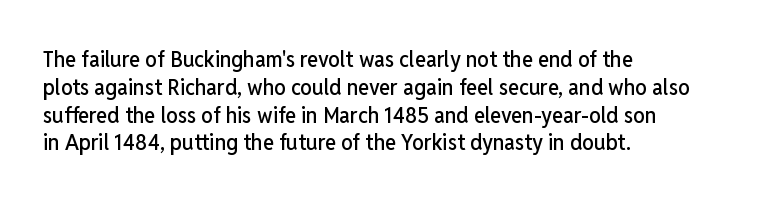
{"italic": "no", "underline": "no", "align": "left", "line_spacing_ratio": 1.21, "letter_spacing": "normal", "letter_spacing_em": 0.0, "glyph_px": 23}
